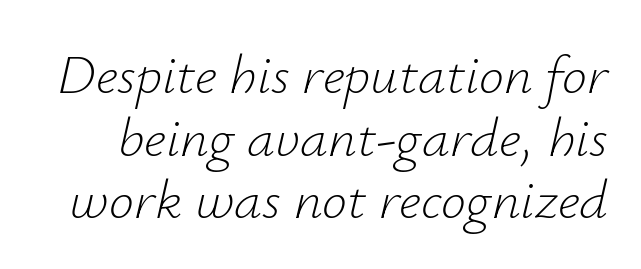
{"italic": "yes", "lean": "right", "slant_degrees": 12, "bold": "no", "weight": "light", "width": "normal", "stroke_contrast": "low", "x_height": "small", "monospaced": "no", "underline": "no", "line_spacing": "tight", "line_spacing_ratio": 1.12, "letter_spacing": "normal", "letter_spacing_em": 0.0, "glyph_px": 56}
